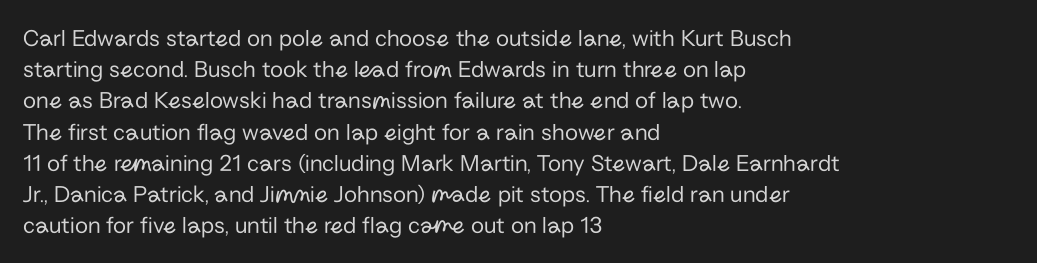
The image shows 24 px text type, upright; set left-aligned, normal line spacing (1.3x), normal letter spacing, not underlined.
